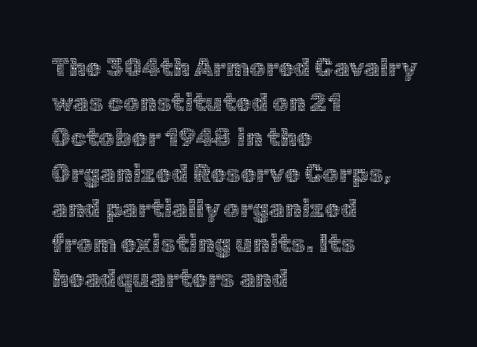
{"italic": "no", "bold": "no", "underline": "no", "align": "left", "line_spacing": "normal", "line_spacing_ratio": 1.41, "letter_spacing": "normal", "letter_spacing_em": 0.0, "glyph_px": 25}
